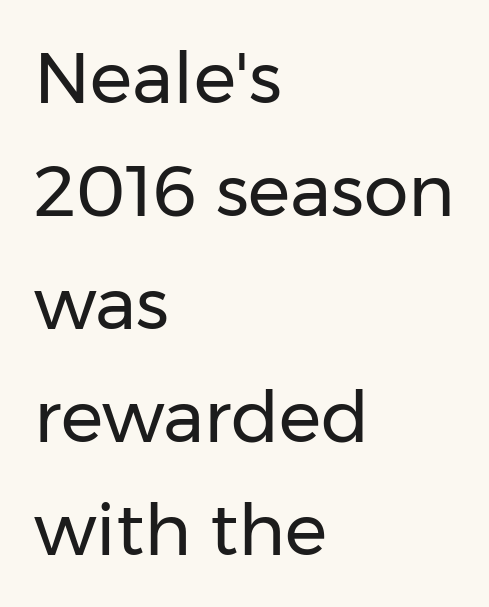
Reading down the block, your eye returns to a fixed left position each line. The letterforms sit shoulder to shoulder at normal distance. This sample uses a sans-serif face. Does the leading feel generous? No, just average. Beneath every word, the page is bare.
